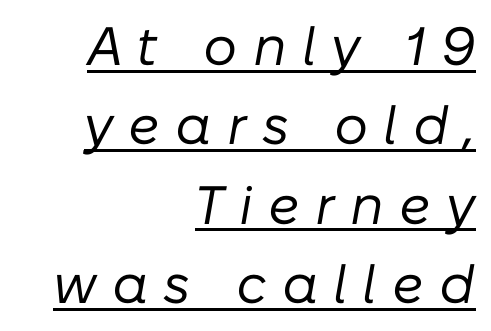
The image shows 54 px regular-weight type, italic (leaning right); set right-aligned, normal line spacing (1.47x), unusually wide letter spacing (+0.28 em), underlined; low stroke contrast and a medium x-height.
